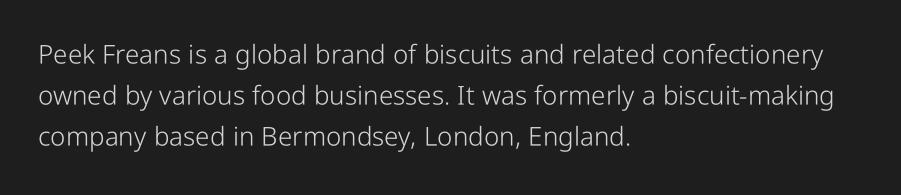
{"italic": "no", "bold": "no", "underline": "no", "align": "left", "line_spacing": "normal", "line_spacing_ratio": 1.58, "letter_spacing": "normal", "letter_spacing_em": 0.0, "glyph_px": 26}
